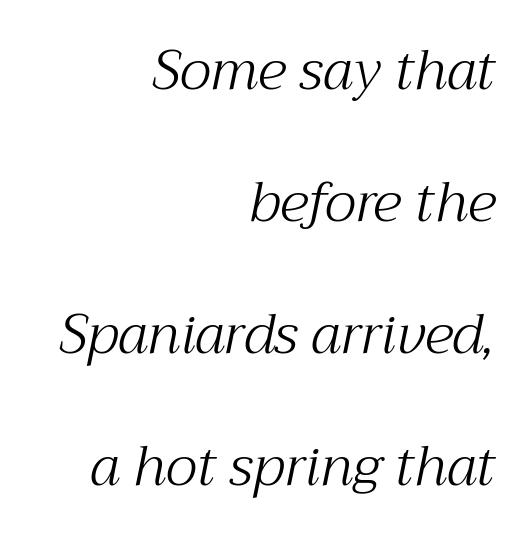
The image shows 55 px light serif type, italic (leaning right); set right-aligned, loose line spacing (2.4x), normal letter spacing, not underlined; medium stroke contrast and a medium x-height.
